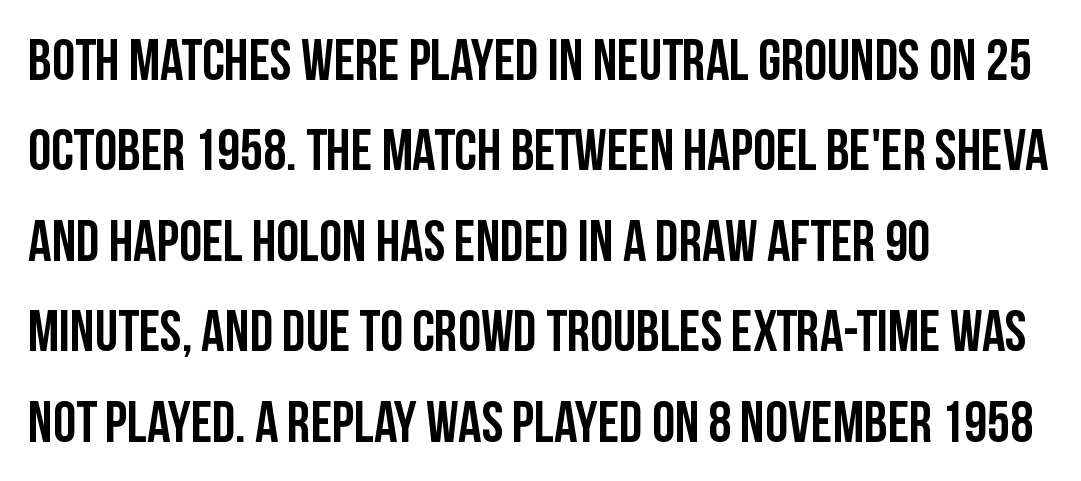
This is the regular roman posture of the typeface. Here the designer chose a conventional face with non-uniform glyph widths. Short and long lines alike share a common starting point at left. A typesetter would call this leading conventional body-copy spacing.
